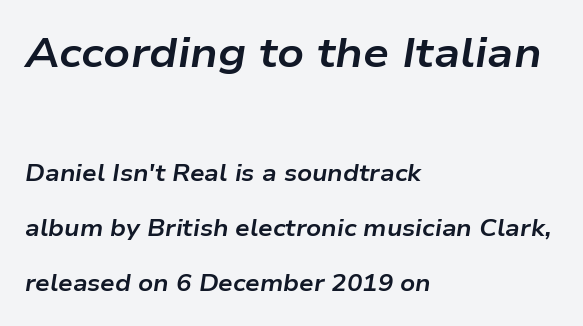
Of the two passages, the one on top uses the larger point size. This is heavy type, rendered in bold. Each letter keeps its own natural width here, so spacing adapts to shape. Horizontal alignment here is leftward, the default for most running prose.
